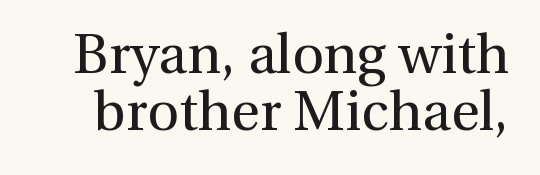
This is roman type, the default non-slanted kind. Examine the stroke ends and you'll spot serifs. The leading is snug, giving the passage a crowded texture. Rule under the text: the space is simply empty. A typesetter would call this proportional, since set widths differ per character. This rendering leaves character spacing at its baseline value.
